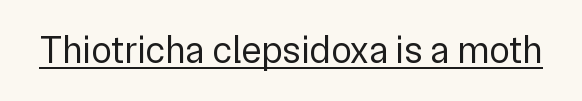
{"serif": "no", "italic": "no", "bold": "no", "weight": "regular", "width": "normal", "stroke_contrast": "low", "x_height": "medium", "monospaced": "no", "underline": "yes", "letter_spacing": "normal", "letter_spacing_em": 0.0, "glyph_px": 38}
